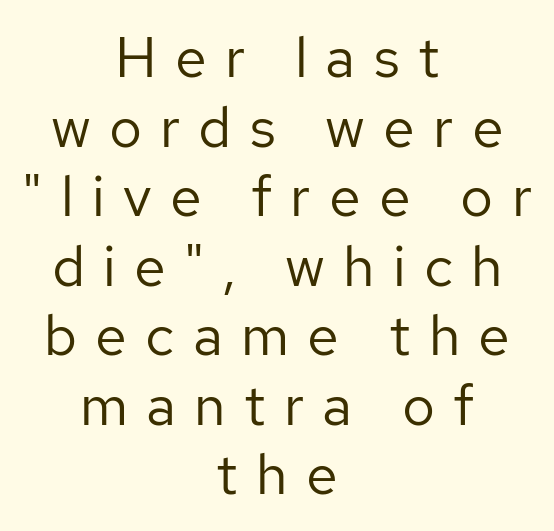
Q: Is the text bold? A: No.
Q: Is the text italic (slanted)? A: No, it is upright.
Q: Is the typeface a serif or a sans-serif typeface? A: Sans-serif.
Q: Is the text underlined? A: No.
Q: How is the paragraph aligned? A: Centered.
Q: Is the spacing between letters normal or unusually wide? A: Unusually wide.
Q: Width (condensed, normal, or wide)? A: Normal.
Q: Stroke contrast? A: Low.
Q: x-height? A: Medium.
Q: Monospaced? A: No.
